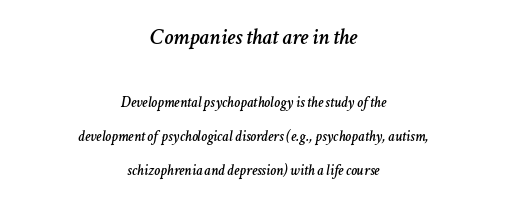
Notice how the stems are inclined rather than vertical — that's the hallmark of italics. In terms of letterspacing, this is plain default setting. Just letters on the line, the space beneath them empty. Notice how the passage keeps no hard edge, just a central spine. Rows of type keep a wide berth in the vertical direction.
